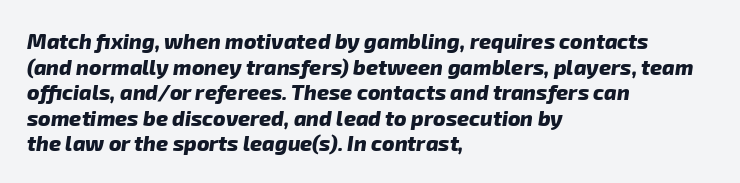
Q: Is the text bold? A: Yes.
Q: Is the text underlined? A: No.
Q: How is the paragraph aligned? A: Left-aligned.
Q: Is the spacing between letters normal or unusually wide? A: Normal.
